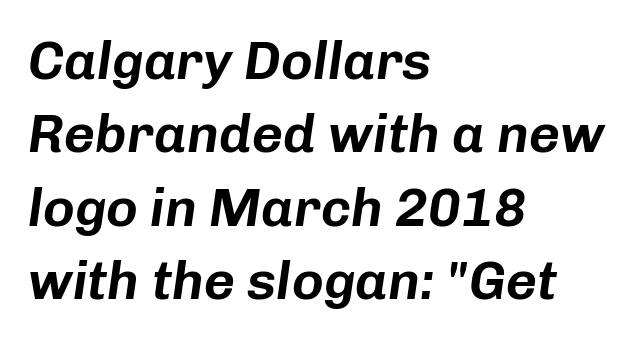
Varying glyph widths throughout — classic text-font behaviour. Tracking value appears to be zero — textbook default spacing. In terms of posture, this sample is oblique. The baseline area is clear.
